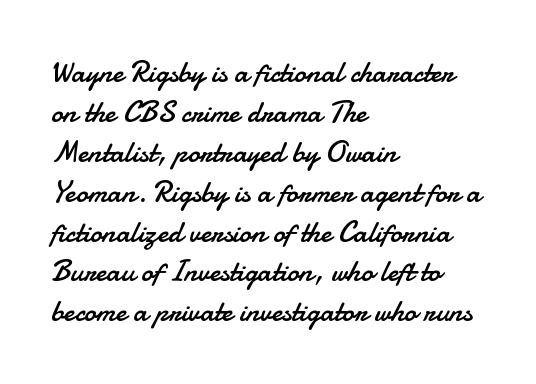
Q: Is the text bold? A: No.
Q: Is the text italic (slanted)? A: Yes.
Q: Is the typeface a serif or a sans-serif typeface? A: Sans-serif.
Q: Is the text underlined? A: No.
Q: How is the paragraph aligned? A: Left-aligned.
Q: Is the spacing between letters normal or unusually wide? A: Normal.
Q: Is the spacing between lines tight, normal or loose? A: Normal.
Q: Width (condensed, normal, or wide)? A: Normal.
Q: Stroke contrast? A: Low.
Q: x-height? A: Small.
Q: Monospaced? A: No.
